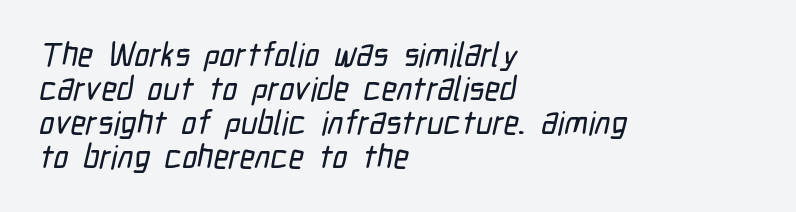
Q: Is the typeface a serif or a sans-serif typeface? A: Sans-serif.
Q: Is the text underlined? A: No.
Q: How is the paragraph aligned? A: Left-aligned.
Q: Is the spacing between letters normal or unusually wide? A: Normal.
Q: Is the spacing between lines tight, normal or loose? A: Tight.
Q: Width (condensed, normal, or wide)? A: Condensed.
Q: Stroke contrast? A: Low.
Q: x-height? A: Medium.
Q: Monospaced? A: No.
